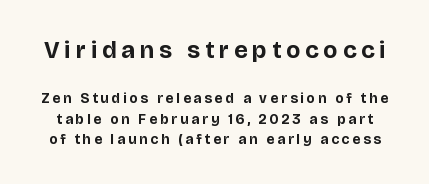
Q: Is the text bold? A: Yes.
Q: Is the text italic (slanted)? A: No, it is upright.
Q: Is the text underlined? A: No.
Q: Is the spacing between letters normal or unusually wide? A: Unusually wide.
Q: Is the spacing between lines tight, normal or loose? A: Normal.
Q: Which block of text is set in a larger size, the first (top) or the second (bottom)? A: The first (top) one.
